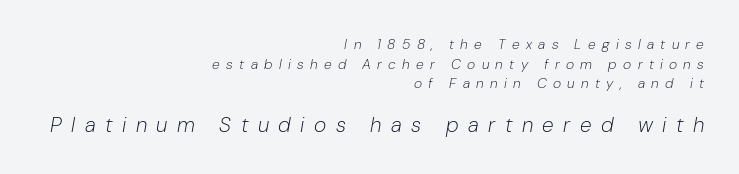
{"italic": "yes", "lean": "right", "slant_degrees": 10, "bold": "no", "underline": "no", "align": "right", "line_spacing": "normal", "line_spacing_ratio": 1.4, "letter_spacing": "wide", "letter_spacing_em": 0.45, "larger_block": "second", "size_ratio": 1.5, "glyph_px": 21}
